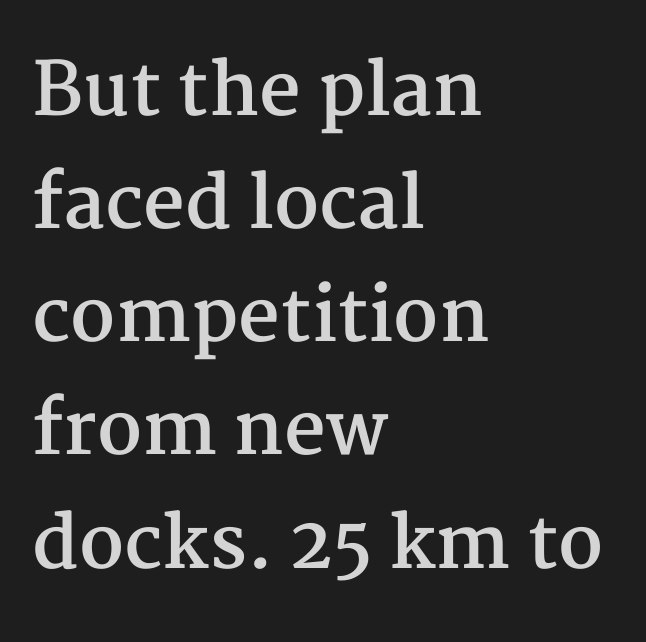
Q: Is the text bold? A: Yes.
Q: Is the text italic (slanted)? A: No, it is upright.
Q: Is the typeface a serif or a sans-serif typeface? A: Serif.
Q: Is the text underlined? A: No.
Q: How is the paragraph aligned? A: Left-aligned.
Q: Is the spacing between letters normal or unusually wide? A: Normal.
Q: Is the spacing between lines tight, normal or loose? A: Normal.
Q: Width (condensed, normal, or wide)? A: Normal.
Q: Stroke contrast? A: Medium.
Q: x-height? A: Medium.
Q: Monospaced? A: No.
